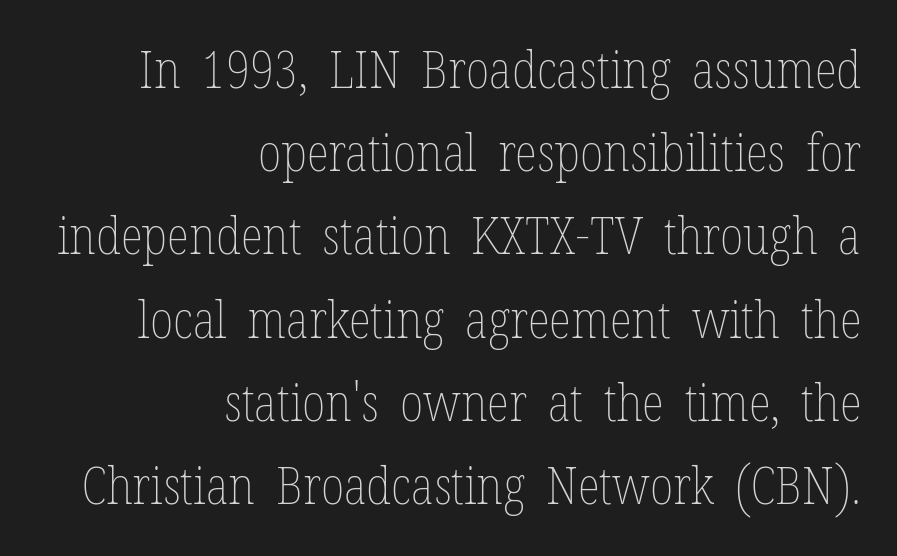
Rows of type keep a routine distance in the vertical direction. Stems here are at most as thick as an everyday book face. The compositor pushed each line to the right boundary. Observe the ordinary spacing: letters are neighbours, not strangers. Check under the words: just untouched page. Character widths vary here, with narrow letters taking less room than wide ones.
